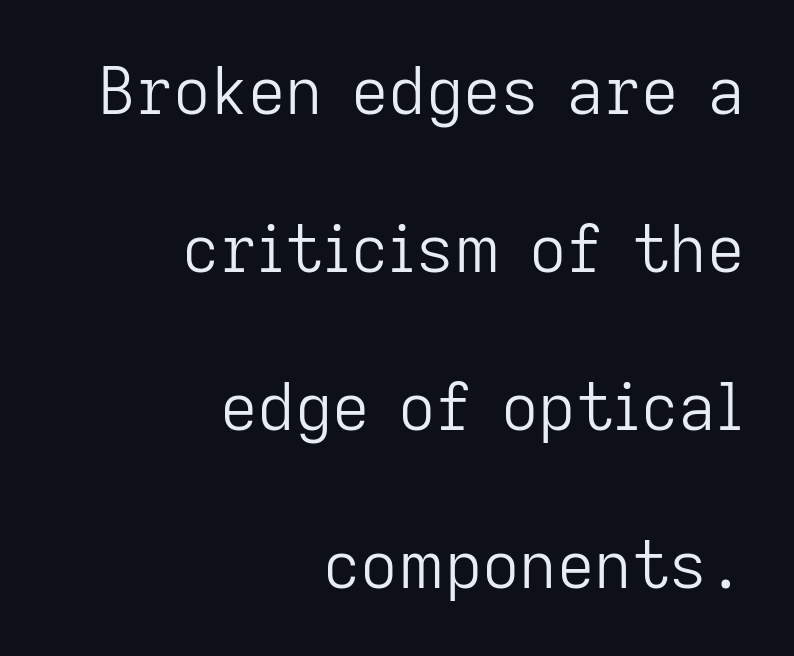
{"serif": "no", "italic": "no", "bold": "no", "weight": "light", "width": "normal", "stroke_contrast": "low", "x_height": "medium", "monospaced": "no", "underline": "no", "align": "right", "line_spacing": "loose", "line_spacing_ratio": 2.43, "letter_spacing": "normal", "letter_spacing_em": 0.0, "glyph_px": 65}
